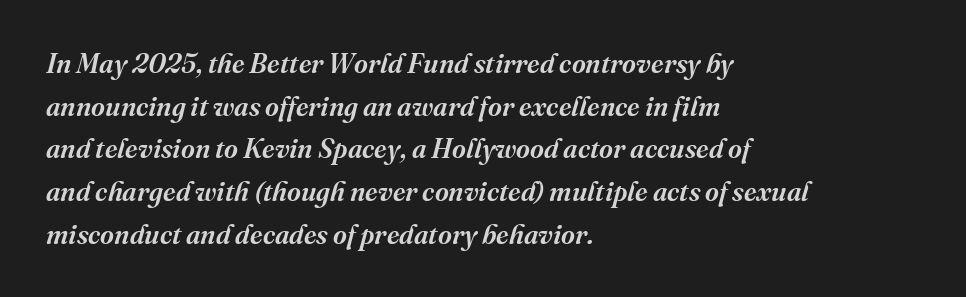
A fair bit of extra ink — the face is semibold, not bold. Summary of vertical rhythm: regular, with standard interline spacing. Anything drawn beneath the words? Only blank space. Horizontally, the lines are justified to the leading edge only.
